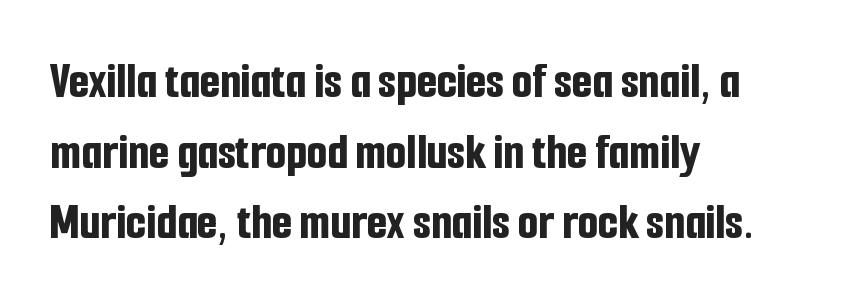
{"serif": "no", "italic": "no", "bold": "yes", "weight": "bold", "width": "condensed", "stroke_contrast": "low", "x_height": "medium", "monospaced": "no", "underline": "no", "align": "left", "line_spacing": "normal", "line_spacing_ratio": 1.36, "letter_spacing": "normal", "letter_spacing_em": 0.0, "glyph_px": 52}
